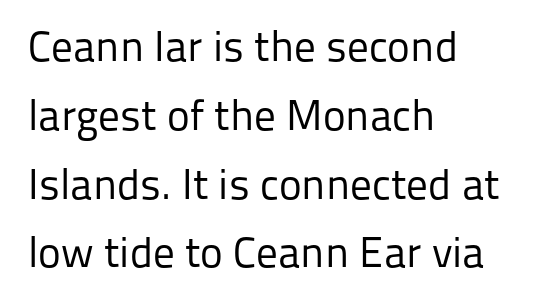
The image shows 43 px regular-weight sans-serif type, upright; set left-aligned, normal line spacing (1.6x), normal letter spacing, not underlined; low stroke contrast and a medium x-height.
